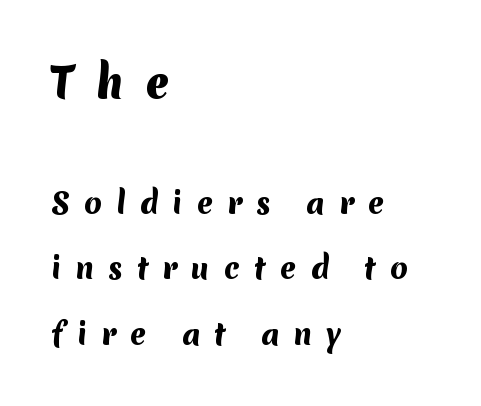
{"serif": "no", "bold": "yes", "weight": "heavy", "width": "normal", "stroke_contrast": "medium", "x_height": "medium", "monospaced": "no", "underline": "no", "align": "left", "line_spacing": "loose", "line_spacing_ratio": 2.34, "letter_spacing": "wide", "letter_spacing_em": 0.5, "larger_block": "first", "size_ratio": 1.5, "glyph_px": 42}
